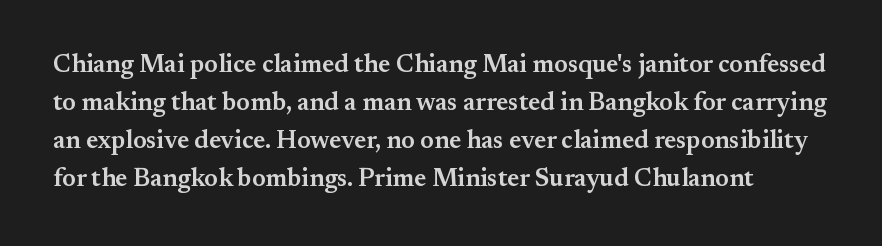
{"italic": "no", "bold": "semi", "underline": "no", "line_spacing": "normal", "line_spacing_ratio": 1.52, "letter_spacing": "normal", "letter_spacing_em": 0.0, "glyph_px": 25}
